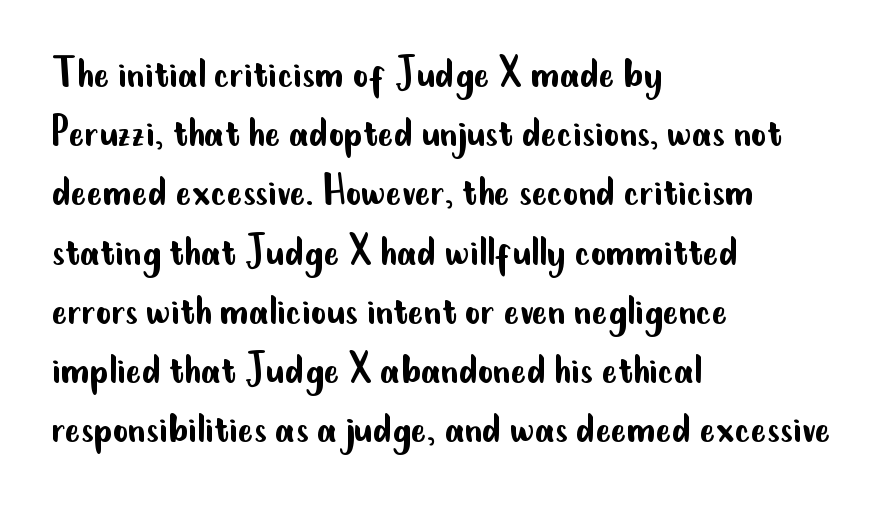
{"serif": "no", "italic": "no", "bold": "no", "weight": "regular", "width": "condensed", "stroke_contrast": "low", "x_height": "small", "monospaced": "no", "underline": "no", "align": "left", "line_spacing": "normal", "line_spacing_ratio": 1.26, "letter_spacing": "normal", "letter_spacing_em": 0.0, "glyph_px": 47}
